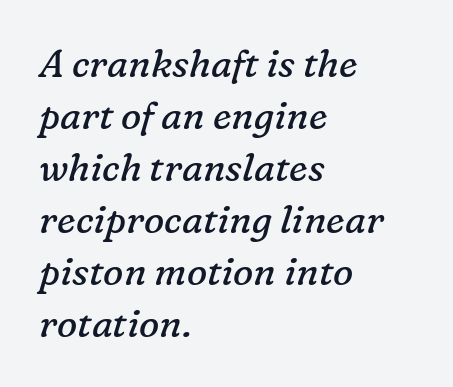
The image shows 38 px regular-weight serif type, italic (leaning right); set left-aligned, normal line spacing (1.37x), normal letter spacing, not underlined; low stroke contrast and a medium x-height.
